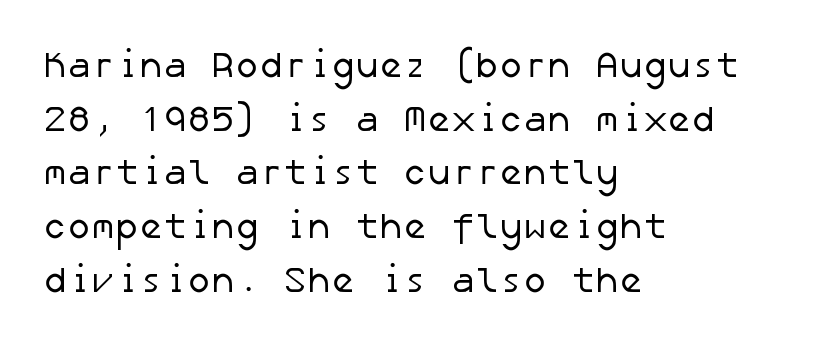
The image shows 36 px regular-weight sans-serif type; set left-aligned, normal line spacing (1.49x), normal letter spacing, not underlined; low stroke contrast and a medium x-height.
